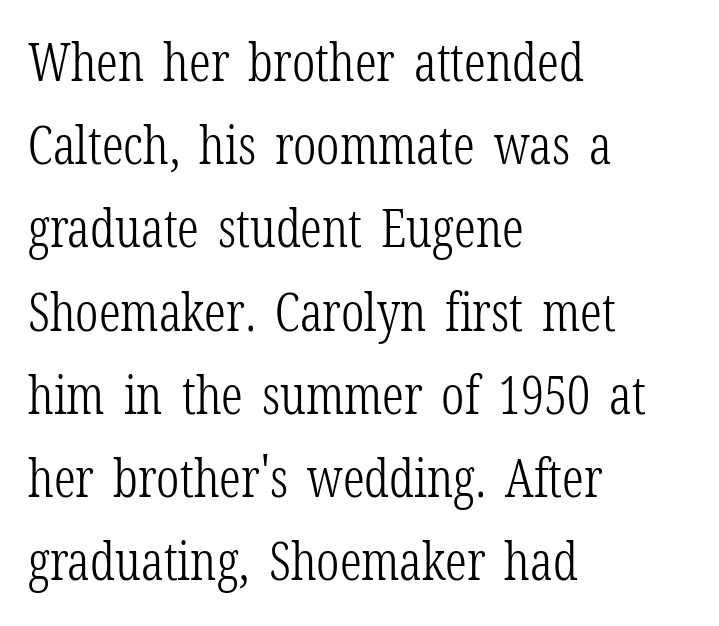
The image shows 53 px light, condensed serif type, upright; set left-aligned, normal line spacing (1.57x), normal letter spacing, not underlined; low stroke contrast and a medium x-height.
